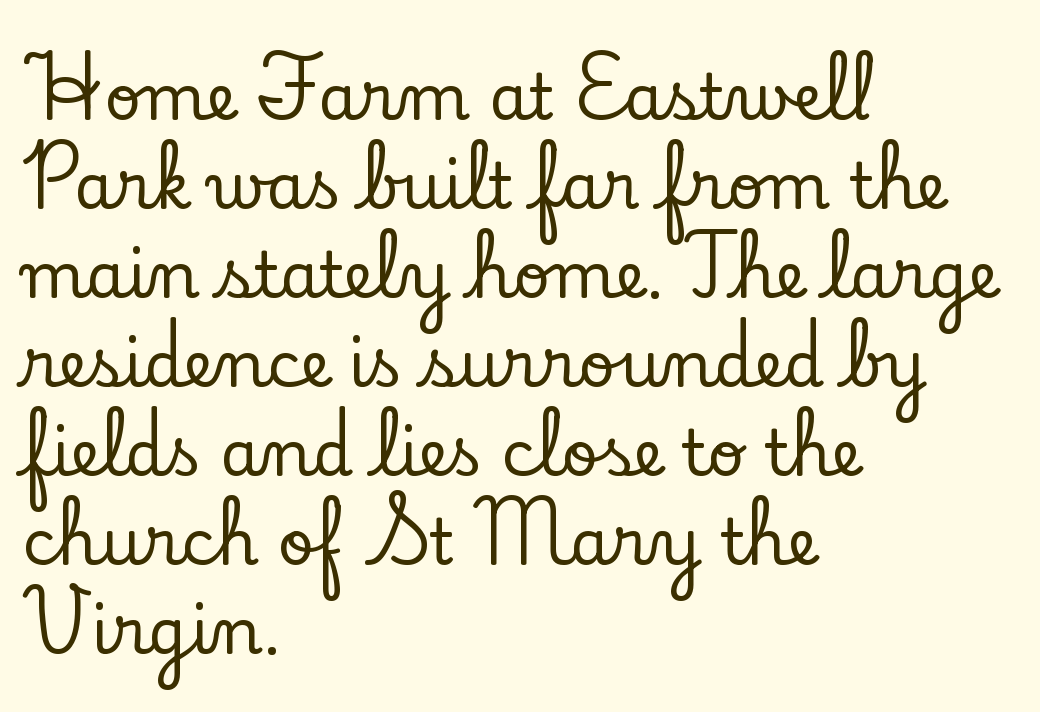
Q: Is the text italic (slanted)? A: No, it is upright.
Q: Is the typeface a serif or a sans-serif typeface? A: Serif.
Q: Is the text underlined? A: No.
Q: How is the paragraph aligned? A: Left-aligned.
Q: Is the spacing between letters normal or unusually wide? A: Normal.
Q: Is the spacing between lines tight, normal or loose? A: Normal.
Q: Width (condensed, normal, or wide)? A: Normal.
Q: Stroke contrast? A: Low.
Q: x-height? A: Small.
Q: Monospaced? A: No.
